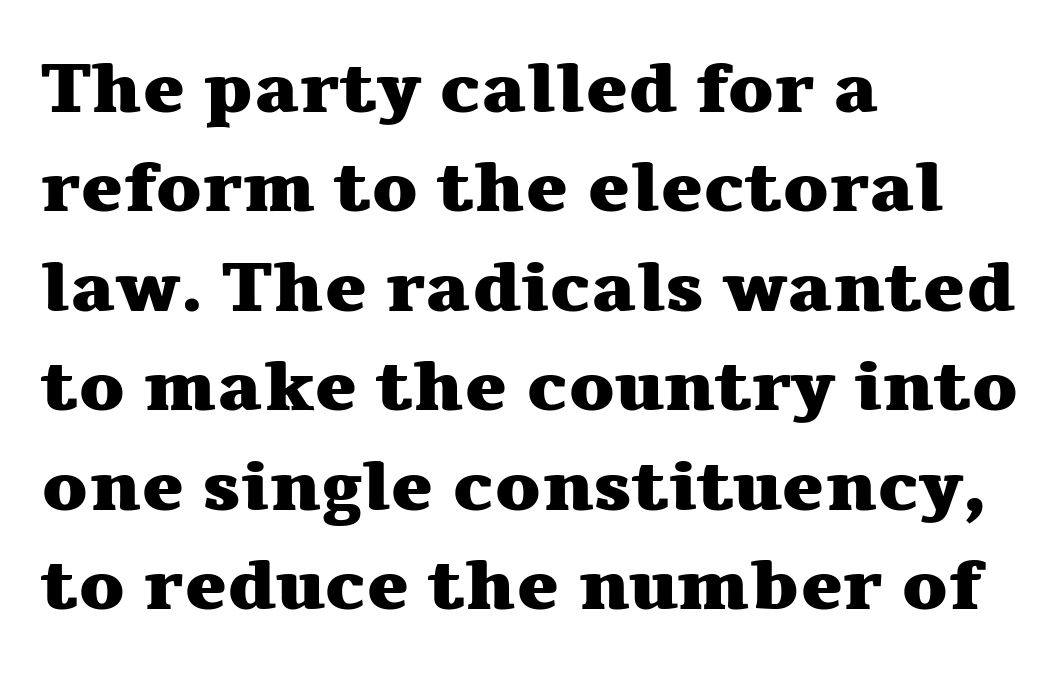
Q: Is the text bold? A: Yes.
Q: Is the text italic (slanted)? A: No, it is upright.
Q: Is the typeface a serif or a sans-serif typeface? A: Serif.
Q: Is the text underlined? A: No.
Q: How is the paragraph aligned? A: Left-aligned.
Q: Is the spacing between letters normal or unusually wide? A: Normal.
Q: Is the spacing between lines tight, normal or loose? A: Normal.
Q: Width (condensed, normal, or wide)? A: Wide.
Q: Stroke contrast? A: Medium.
Q: x-height? A: Medium.
Q: Monospaced? A: No.
